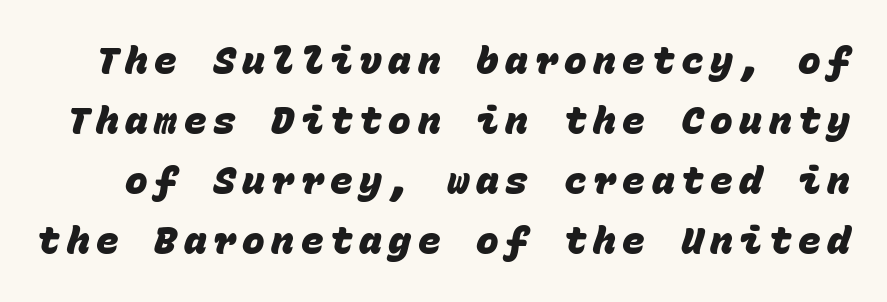
Q: Is the text bold? A: Yes.
Q: Is the typeface a serif or a sans-serif typeface? A: Sans-serif.
Q: Is the text underlined? A: No.
Q: Is the spacing between lines tight, normal or loose? A: Normal.
Q: Width (condensed, normal, or wide)? A: Normal.
Q: Stroke contrast? A: Low.
Q: x-height? A: Large.
Q: Monospaced? A: Yes.
